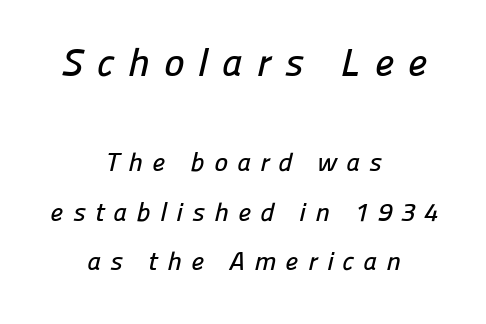
The block of text is sparse from top to bottom, with ample space between rows. What kind of face is this? One without serifs — a sans. The strip under each line holds only bare page. These lines stack symmetrically, like a column narrowing and widening about its center. How are the letters spaced? Widely, with obvious added tracking. Between these two stacked blocks, the higher one wins on size.
